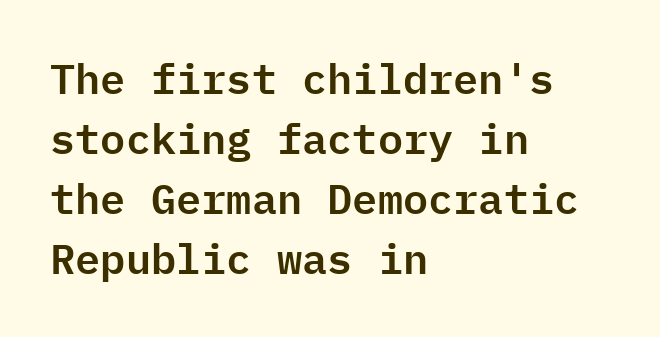
Q: Is the text italic (slanted)? A: No, it is upright.
Q: Is the typeface a serif or a sans-serif typeface? A: Sans-serif.
Q: Is the text underlined? A: No.
Q: How is the paragraph aligned? A: Left-aligned.
Q: Is the spacing between letters normal or unusually wide? A: Normal.
Q: Is the spacing between lines tight, normal or loose? A: Normal.
Q: Width (condensed, normal, or wide)? A: Normal.
Q: Stroke contrast? A: Low.
Q: x-height? A: Medium.
Q: Monospaced? A: Yes.
